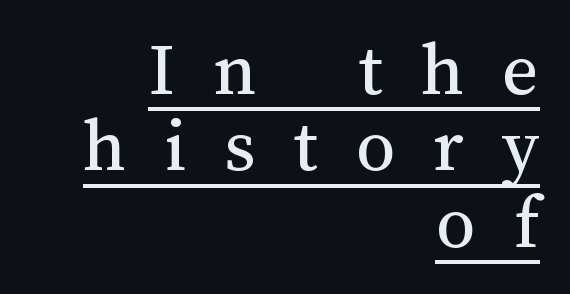
Every row of glyphs terminates at an identical x-position on the right. This reads as an unemphasized weight, regular at the heaviest. Do the characters align in a grid? No, the font is proportional. The typography opts for an upright posture over an oblique one.
